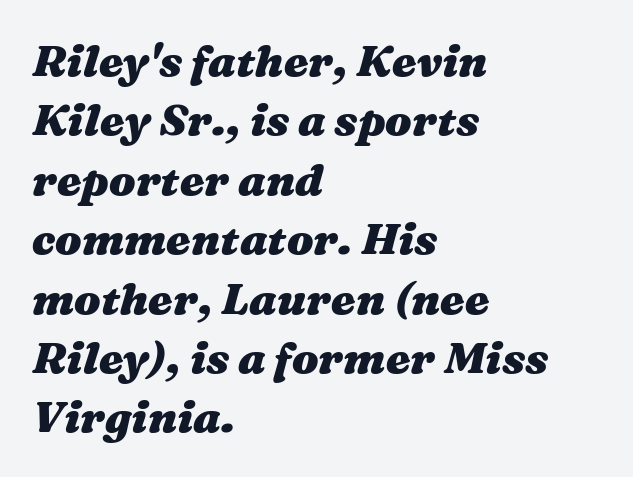
The image shows 44 px heavy, wide type, italic (leaning right); set left-aligned, normal line spacing (1.35x), normal letter spacing, not underlined; medium stroke contrast and a medium x-height.
